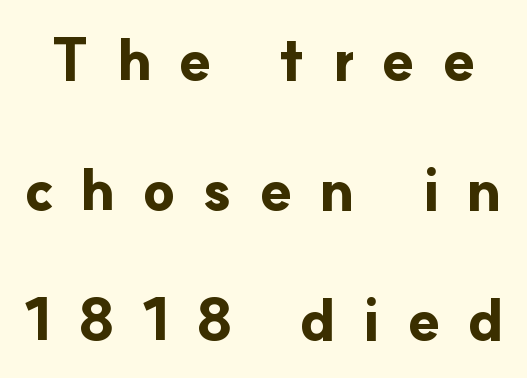
Q: Is the text bold? A: Yes.
Q: Is the text italic (slanted)? A: No, it is upright.
Q: Is the typeface a serif or a sans-serif typeface? A: Sans-serif.
Q: Is the text underlined? A: No.
Q: Is the spacing between letters normal or unusually wide? A: Unusually wide.
Q: Is the spacing between lines tight, normal or loose? A: Loose.
Q: Width (condensed, normal, or wide)? A: Normal.
Q: Stroke contrast? A: Low.
Q: x-height? A: Small.
Q: Monospaced? A: No.
